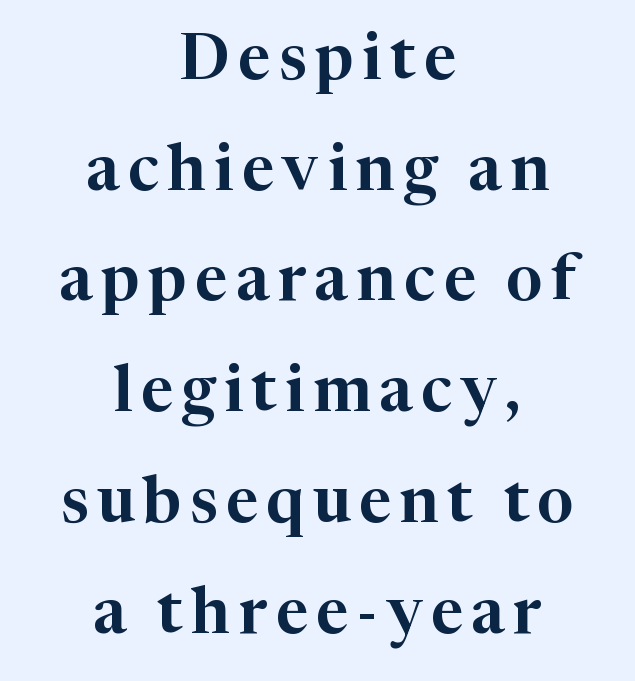
Check where the strokes stop: tiny serifs finish them off. Compared with a flush-left layout, this one balances lines on the center instead. The baseline area is clear. Think of a printed novel: that variable character pitch is what you see here. Italic? Not at all — the glyphs are vertical.
